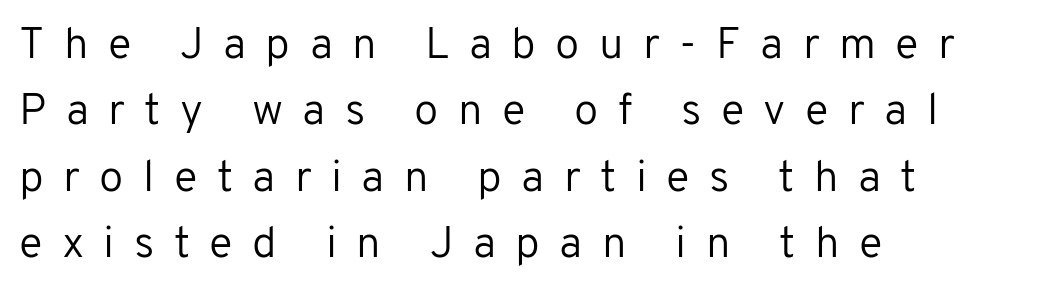
The image shows 44 px regular-weight sans-serif type, upright; set left-aligned, normal line spacing (1.51x), unusually wide letter spacing (+0.44 em), not underlined; low stroke contrast and a medium x-height.
